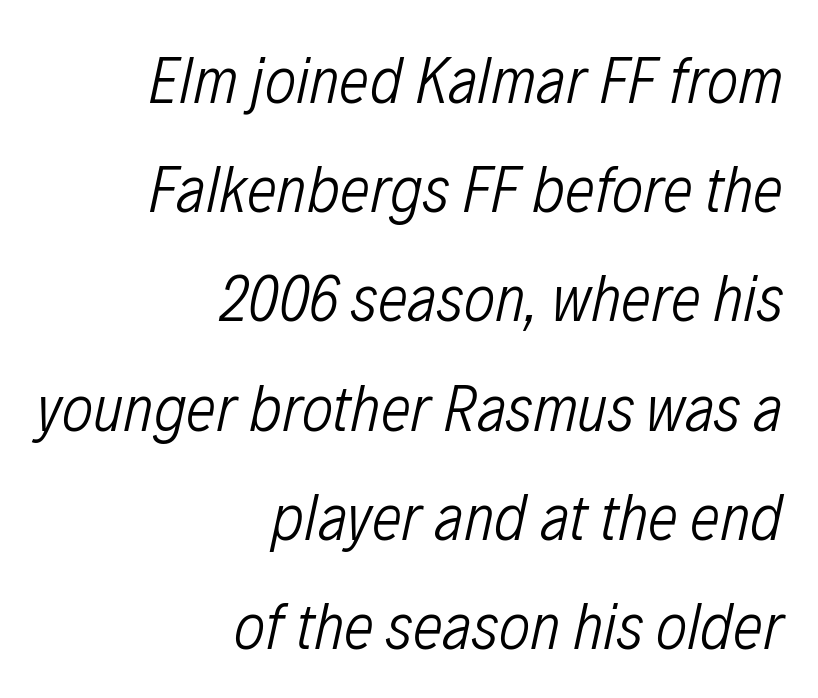
The image shows 67 px light, condensed type, italic (leaning right); set right-aligned, normal line spacing (1.63x), normal letter spacing, not underlined; low stroke contrast and a medium x-height.
